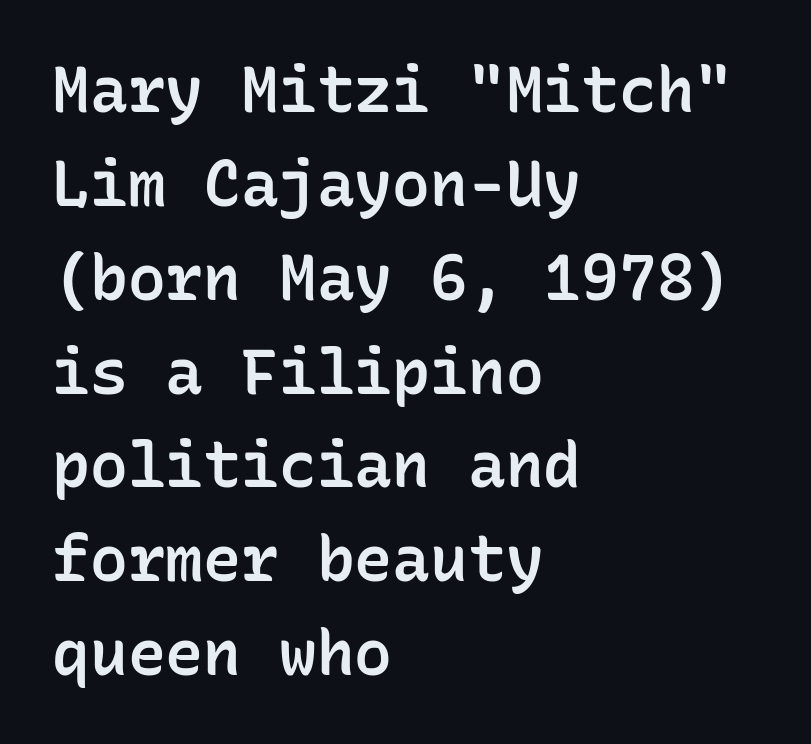
{"serif": "no", "italic": "no", "bold": "semi", "weight": "semibold", "width": "normal", "stroke_contrast": "low", "x_height": "medium", "monospaced": "yes", "underline": "no", "align": "left", "line_spacing": "normal", "line_spacing_ratio": 1.49, "letter_spacing": "normal", "letter_spacing_em": 0.0, "glyph_px": 63}
